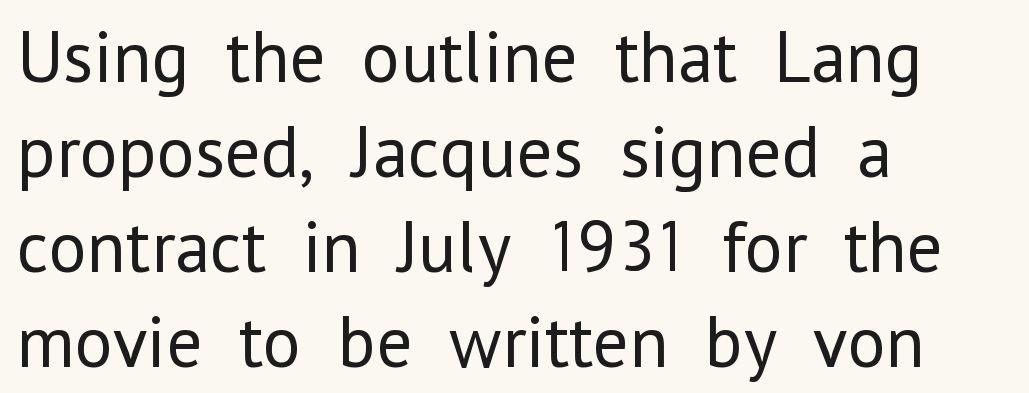
Heaviness? Minimal to ordinary, like unemphasized prose. Short note: letters normally spaced. Proportional: the letters do not fall into vertical columns. Are there feet on the stems? There aren't — it's a sans. Line beginnings align vertically; line endings do not.
